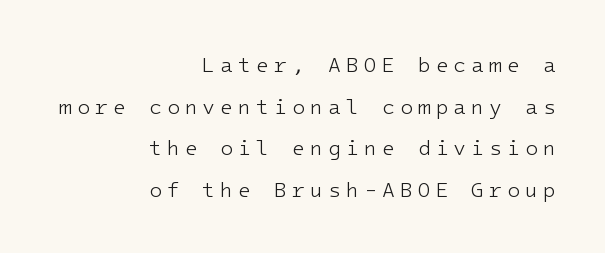
{"italic": "no", "bold": "no", "underline": "no", "align": "right", "line_spacing": "loose", "line_spacing_ratio": 1.98, "letter_spacing": "wide", "letter_spacing_em": 0.24, "glyph_px": 21}
